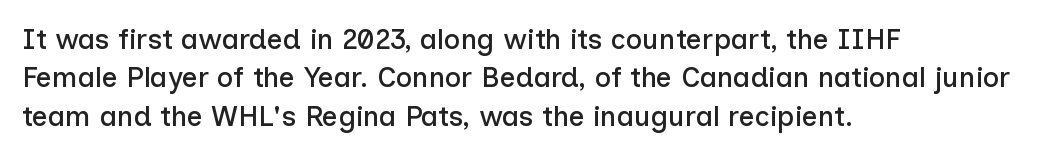
{"serif": "no", "italic": "no", "width": "normal", "stroke_contrast": "low", "x_height": "medium", "monospaced": "no", "underline": "no", "align": "left", "line_spacing": "normal", "line_spacing_ratio": 1.37, "letter_spacing": "normal", "letter_spacing_em": 0.0, "glyph_px": 28}
